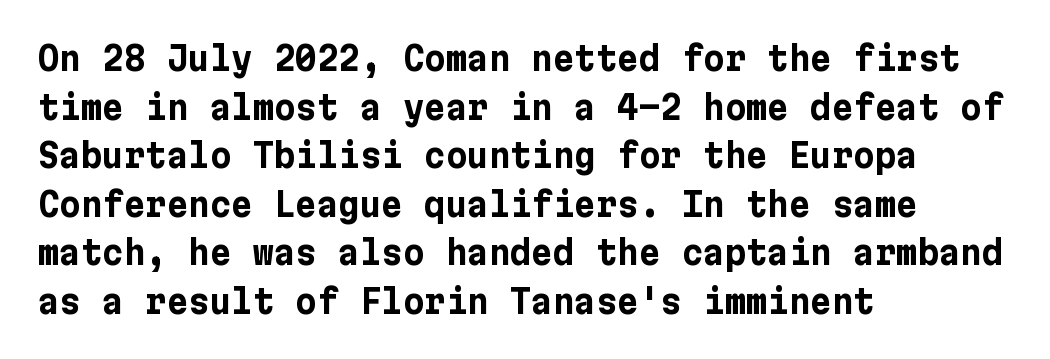
Emphasis by weight is at full strength: bold. Is there any slant? The stems are plumb. Honestly, the letter spacing is just normal — you wouldn't notice it. Stroke terminals: plain, sans-serif.
